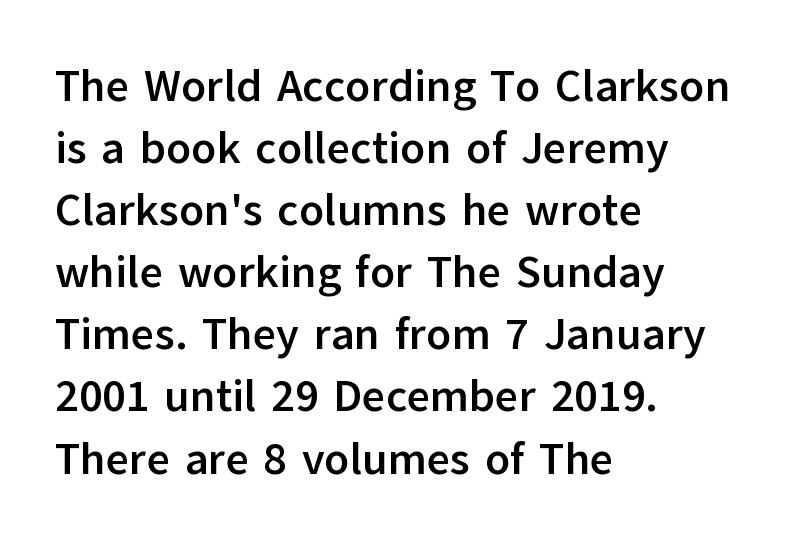
The image shows 45 px semibold sans-serif type, upright; set left-aligned, normal line spacing (1.38x), normal letter spacing, not underlined; low stroke contrast and a medium x-height.
